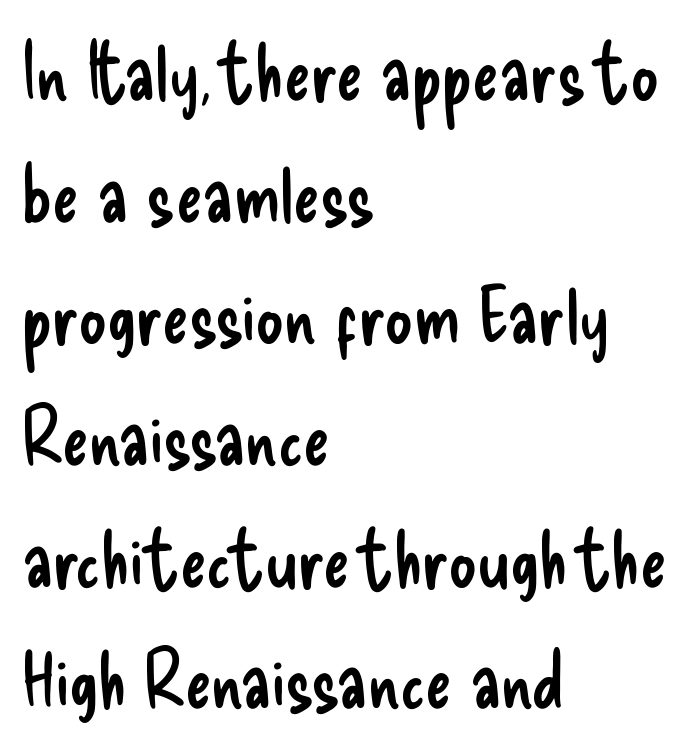
The image shows 79 px regular-weight, condensed sans-serif type, upright; set left-aligned, normal line spacing (1.54x), normal letter spacing, not underlined; low stroke contrast and a small x-height.
